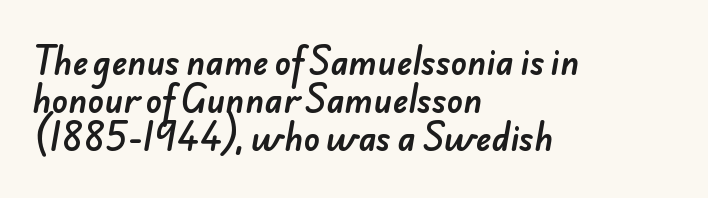
Q: Is the typeface a serif or a sans-serif typeface? A: Sans-serif.
Q: Is the text underlined? A: No.
Q: How is the paragraph aligned? A: Left-aligned.
Q: Is the spacing between letters normal or unusually wide? A: Normal.
Q: Is the spacing between lines tight, normal or loose? A: Tight.
Q: Width (condensed, normal, or wide)? A: Normal.
Q: Stroke contrast? A: Low.
Q: x-height? A: Small.
Q: Monospaced? A: No.
